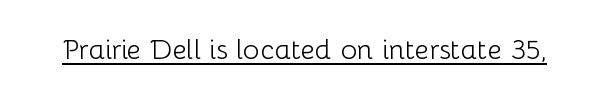
The image shows 28 px light sans-serif type, upright; set normal letter spacing, underlined; low stroke contrast and a medium x-height.
